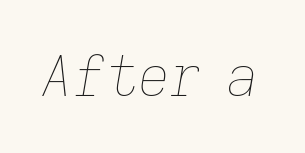
Q: Is the text bold? A: No.
Q: Is the text italic (slanted)? A: Yes, it leans right by about 9 degrees.
Q: Is the text underlined? A: No.
Q: Is the spacing between letters normal or unusually wide? A: Normal.
Q: Width (condensed, normal, or wide)? A: Normal.
Q: Stroke contrast? A: Low.
Q: x-height? A: Medium.
Q: Monospaced? A: No.
